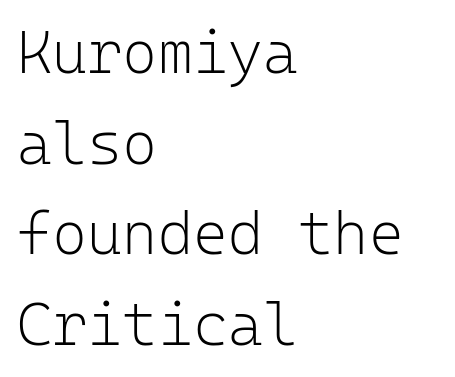
Q: Is the text bold? A: No.
Q: Is the text italic (slanted)? A: No, it is upright.
Q: Is the typeface a serif or a sans-serif typeface? A: Sans-serif.
Q: Is the text underlined? A: No.
Q: How is the paragraph aligned? A: Left-aligned.
Q: Is the spacing between letters normal or unusually wide? A: Normal.
Q: Is the spacing between lines tight, normal or loose? A: Normal.
Q: Width (condensed, normal, or wide)? A: Normal.
Q: Stroke contrast? A: Low.
Q: x-height? A: Medium.
Q: Monospaced? A: Yes.
